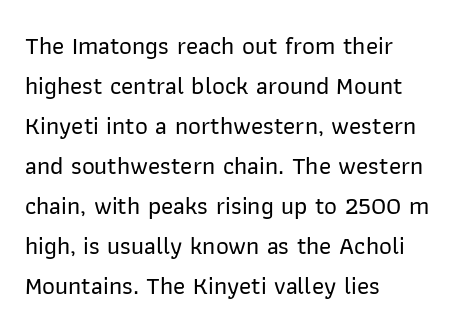
Q: Is the text italic (slanted)? A: No, it is upright.
Q: Is the text underlined? A: No.
Q: How is the paragraph aligned? A: Left-aligned.
Q: Is the spacing between letters normal or unusually wide? A: Normal.
Q: Is the spacing between lines tight, normal or loose? A: Normal.
